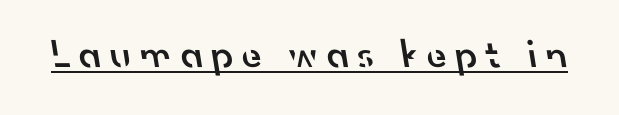
A sans-serif font was chosen for this passage. Tracking value appears strongly positive — letters spread wide. Stroke thickness is moderately raised; the sample reads as semibold. The face used here appears with an underline applied. Do the characters align in a grid? No, the font is proportional.
